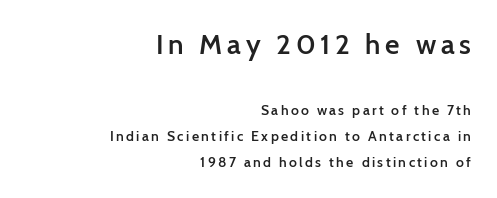
Q: Is the text bold? A: Semi-bold.
Q: Is the text italic (slanted)? A: No, it is upright.
Q: Is the typeface a serif or a sans-serif typeface? A: Sans-serif.
Q: Is the text underlined? A: No.
Q: How is the paragraph aligned? A: Right-aligned.
Q: Which block of text is set in a larger size, the first (top) or the second (bottom)? A: The first (top) one.
Q: Width (condensed, normal, or wide)? A: Normal.
Q: Stroke contrast? A: Low.
Q: x-height? A: Medium.
Q: Monospaced? A: No.
